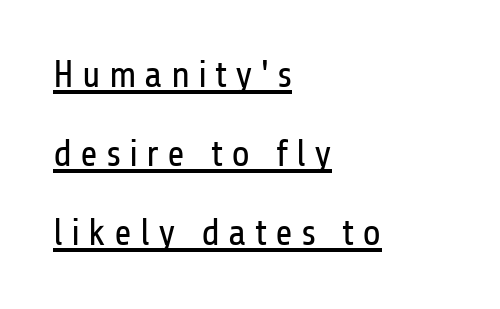
The image shows 38 px regular-weight, condensed sans-serif type, upright; set left-aligned, loose line spacing (2.08x), unusually wide letter spacing (+0.21 em), underlined; low stroke contrast and a medium x-height.
